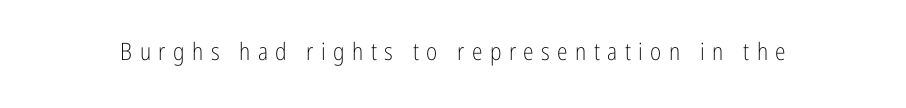
If you drew a line through each stem, it would be perfectly vertical. The letterforms sit at book weight or below. Glyph-to-glyph distance is far greater than everyday printed text. Has an underline been added? It has not.
